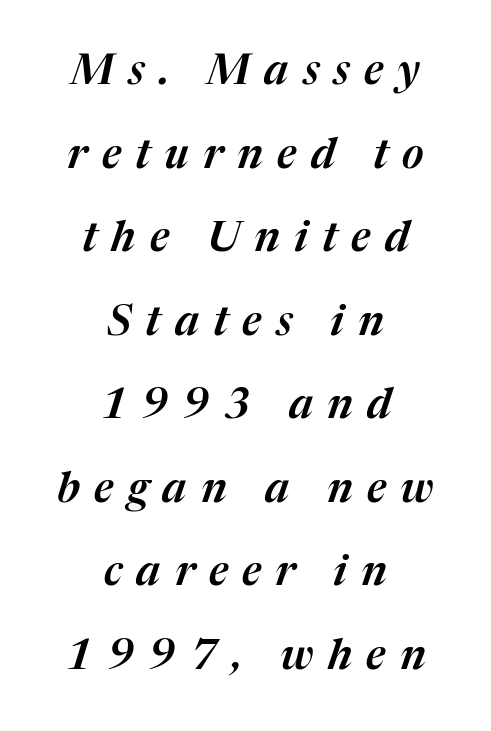
{"italic": "yes", "lean": "right", "slant_degrees": 17, "width": "normal", "stroke_contrast": "medium", "x_height": "medium", "monospaced": "no", "underline": "no", "align": "center", "line_spacing": "loose", "line_spacing_ratio": 1.99, "letter_spacing": "wide", "letter_spacing_em": 0.34, "glyph_px": 42}
